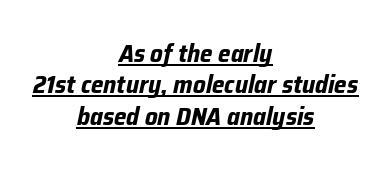
The image shows 25 px bold type, italic (leaning right); set centered, normal line spacing (1.26x), normal letter spacing, underlined.
